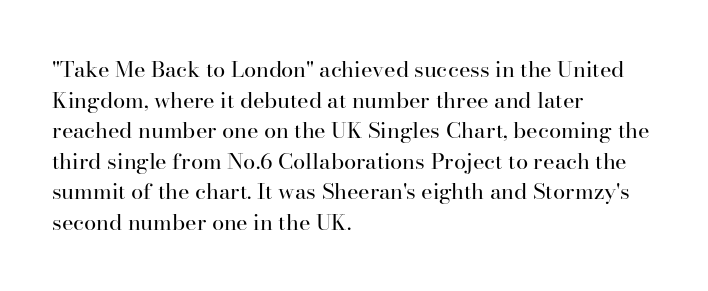
Here the glyphs are tracked normally, forming tight word shapes. This sample keeps an unexceptional amount of space between lines. Every character sits straight up, as roman type does. Each stroke keeps to a modest, everyday thickness or less. This rendering uses left alignment, leaving the right contour irregular. Descenders are the only things crossing below the line.
